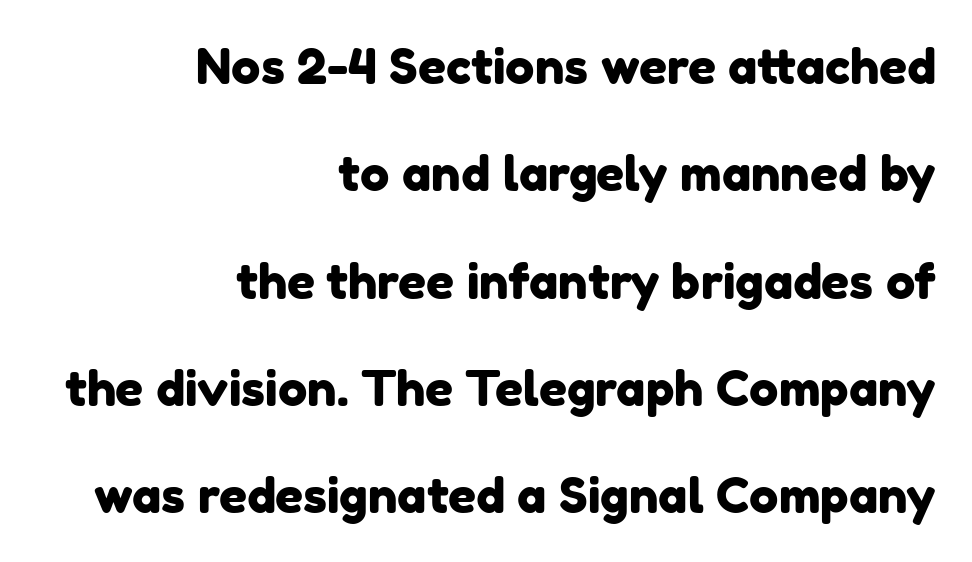
Q: Is the typeface a serif or a sans-serif typeface? A: Sans-serif.
Q: Is the text underlined? A: No.
Q: How is the paragraph aligned? A: Right-aligned.
Q: Is the spacing between letters normal or unusually wide? A: Normal.
Q: Is the spacing between lines tight, normal or loose? A: Loose.
Q: Width (condensed, normal, or wide)? A: Normal.
Q: Stroke contrast? A: Low.
Q: x-height? A: Medium.
Q: Monospaced? A: No.
